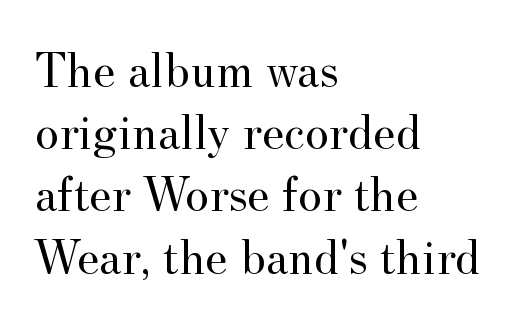
Honestly, the letter spacing is just normal — you wouldn't notice it. A bare baseline throughout the passage. The font family rendered here belongs to the serif group. Nope, not italic — everything's standing straight.
